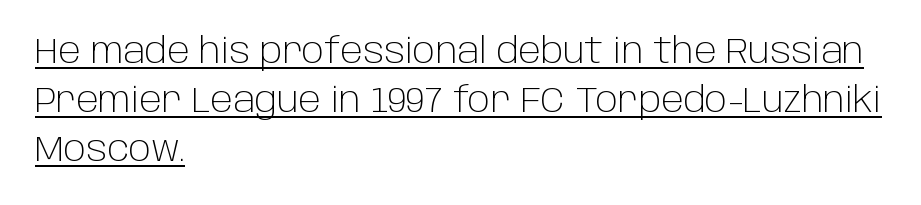
The image shows 35 px light sans-serif type, upright; set left-aligned, normal line spacing (1.4x), normal letter spacing, underlined; low stroke contrast and a large x-height.
